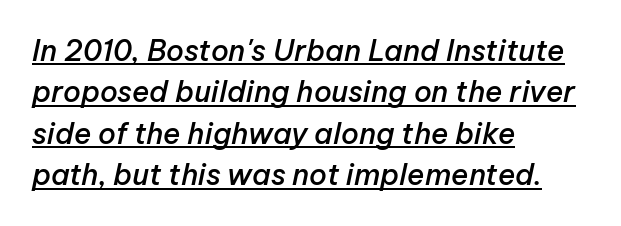
{"italic": "yes", "lean": "right", "slant_degrees": 12, "bold": "semi", "weight": "semibold", "width": "normal", "stroke_contrast": "low", "x_height": "medium", "monospaced": "no", "underline": "yes", "align": "left", "line_spacing": "normal", "line_spacing_ratio": 1.43, "letter_spacing": "normal", "letter_spacing_em": 0.0, "glyph_px": 29}
